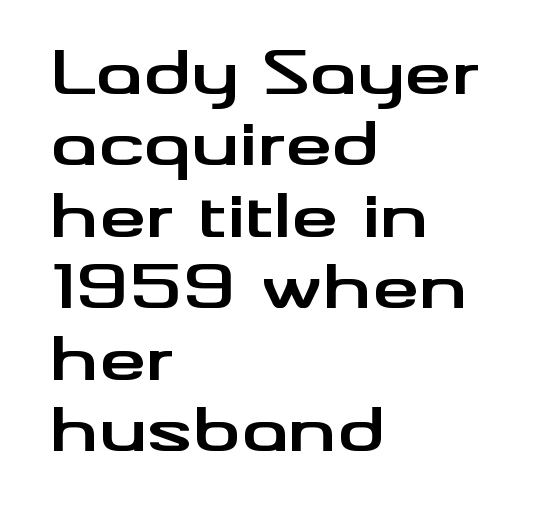
The image shows 59 px bold, wide sans-serif type, upright; set left-aligned, line spacing 1.21x, normal letter spacing, not underlined; medium stroke contrast and a small x-height.
